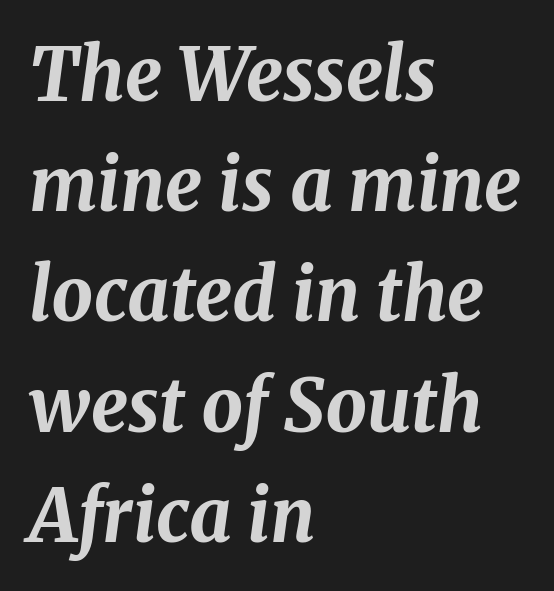
{"italic": "yes", "lean": "right", "slant_degrees": 8, "bold": "yes", "weight": "bold", "width": "normal", "stroke_contrast": "medium", "x_height": "medium", "monospaced": "no", "underline": "no", "align": "left", "line_spacing": "normal", "line_spacing_ratio": 1.51, "letter_spacing": "normal", "letter_spacing_em": 0.0, "glyph_px": 73}
